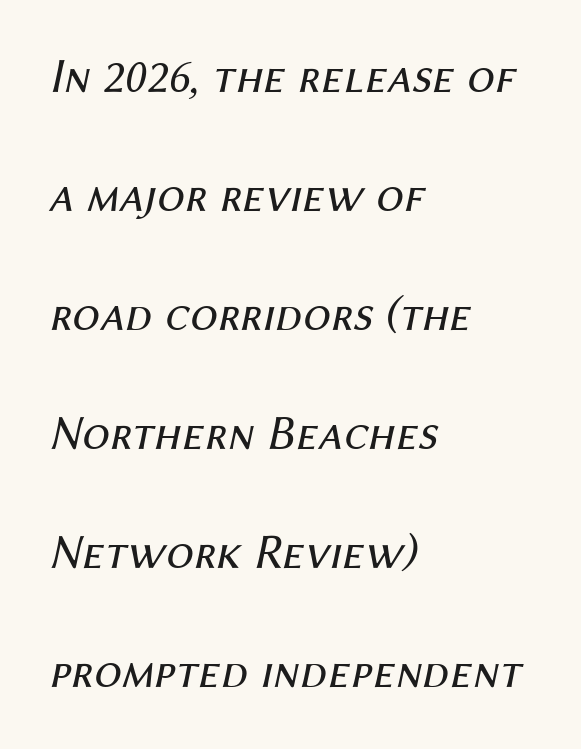
The type is set solid horizontally, with unmodified tracking. Summary of weight: not heavy and not bold. The rendering uses natural spacing where letterforms have individual widths. Is the block centered? No — it sits flush against the left margin. Horizontal bands of white between lines are thick stripes.
